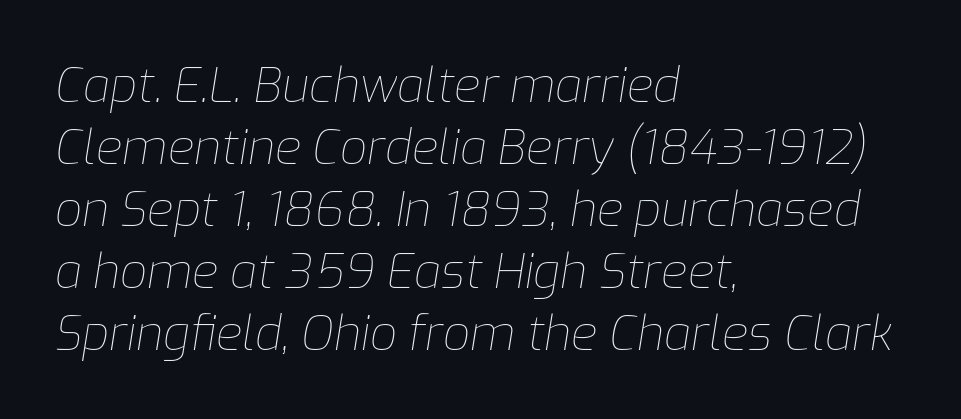
Q: Is the text bold? A: No.
Q: Is the text italic (slanted)? A: Yes, it leans right by about 9 degrees.
Q: Is the text underlined? A: No.
Q: How is the paragraph aligned? A: Left-aligned.
Q: Is the spacing between letters normal or unusually wide? A: Normal.
Q: Is the spacing between lines tight, normal or loose? A: Normal.
Q: Width (condensed, normal, or wide)? A: Normal.
Q: Stroke contrast? A: Low.
Q: x-height? A: Medium.
Q: Monospaced? A: No.
